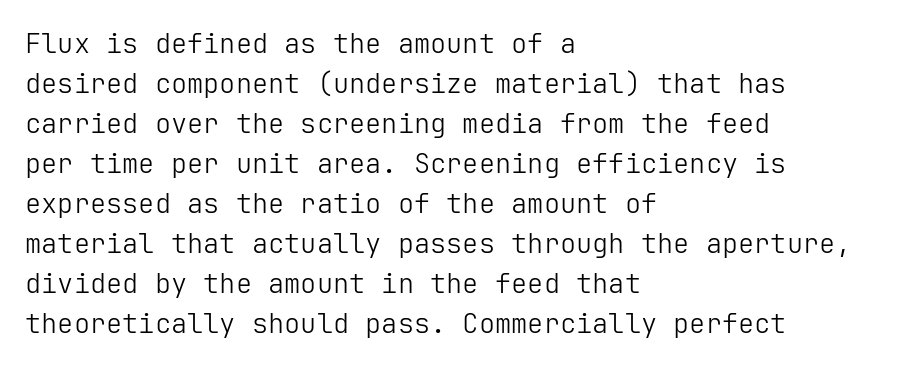
The image shows 27 px text type, upright; set left-aligned, normal line spacing (1.48x), normal letter spacing, not underlined.
